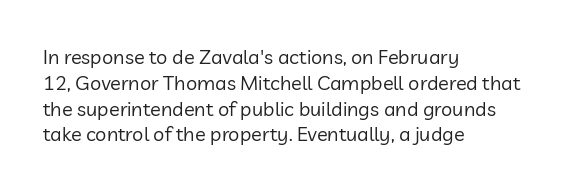
Interline gaps are of average width in this sample. Style check: upright. Tracking here is standard; glyphs follow each other at the usual distance. Stroke mass is kept to a normal reading level or below. Beneath every word, the page is bare. Leftover space on each line is placed entirely after the last word.
